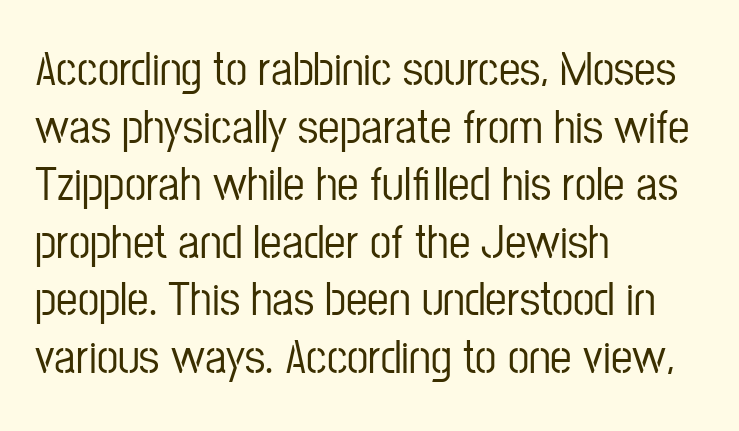
{"serif": "no", "italic": "no", "width": "condensed", "stroke_contrast": "low", "x_height": "medium", "monospaced": "no", "underline": "no", "align": "left", "line_spacing_ratio": 1.2, "letter_spacing": "normal", "letter_spacing_em": 0.0, "glyph_px": 48}
